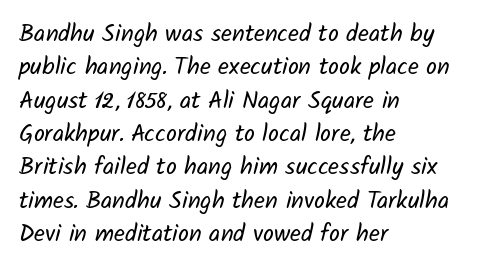
Q: Is the text bold? A: No.
Q: Is the text underlined? A: No.
Q: How is the paragraph aligned? A: Left-aligned.
Q: Is the spacing between letters normal or unusually wide? A: Normal.
Q: Is the spacing between lines tight, normal or loose? A: Normal.
